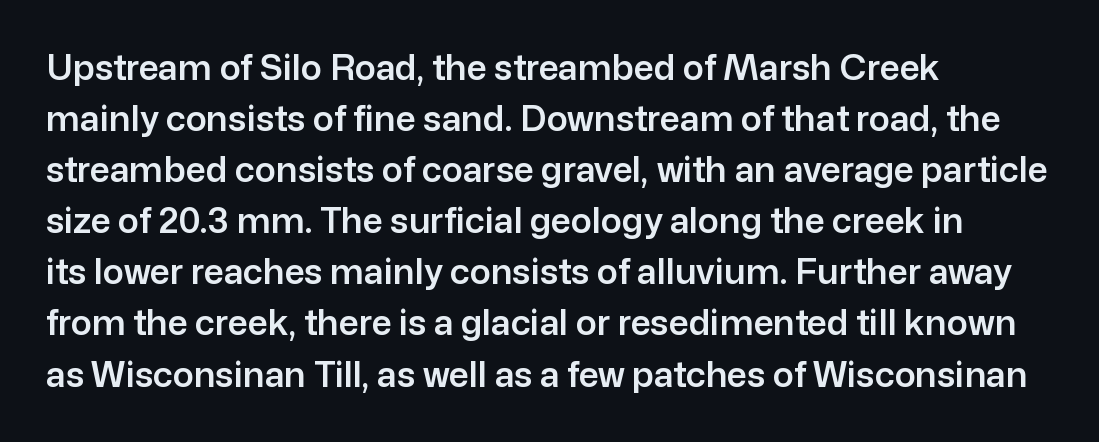
Each row of text sits above clean, open space. Honestly, the row spacing looks completely unremarkable. The rag falls on the right side of this text block. The passage shown is typed in a proportional face where columns would drift.
